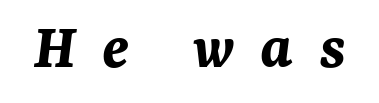
Q: Is the text bold? A: Yes.
Q: Is the text italic (slanted)? A: Yes, it leans right by about 7 degrees.
Q: Is the text underlined? A: No.
Q: Is the spacing between letters normal or unusually wide? A: Unusually wide.
Q: Width (condensed, normal, or wide)? A: Normal.
Q: Stroke contrast? A: Medium.
Q: x-height? A: Medium.
Q: Monospaced? A: No.
